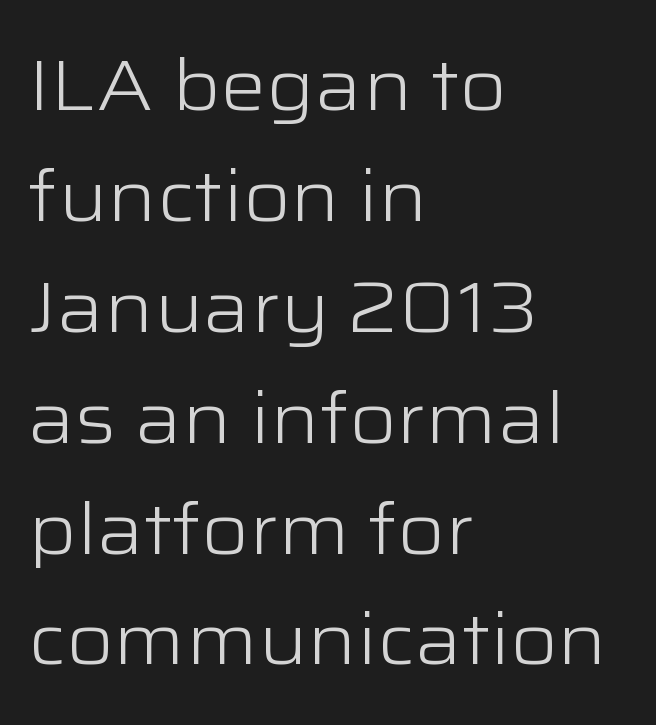
Tracking value appears to be zero — textbook default spacing. This block has exactly the height ordinary leading produces. Type without underlining. Ascenders rise straight up at ninety degrees. Horizontally, the lines are justified to the leading edge only.
